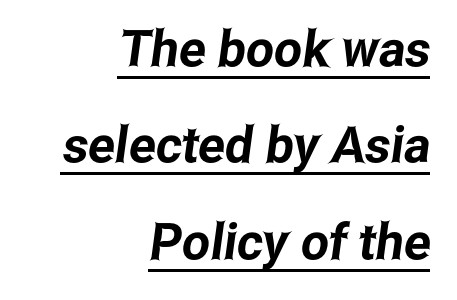
The image shows 50 px condensed sans-serif type; set right-aligned, loose line spacing (1.93x), normal letter spacing, underlined; low stroke contrast and a medium x-height.
